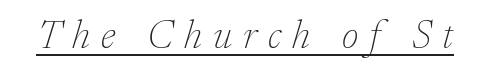
Q: Is the text bold? A: No.
Q: Is the text italic (slanted)? A: Yes, it leans right by about 17 degrees.
Q: Is the typeface a serif or a sans-serif typeface? A: Serif.
Q: Is the text underlined? A: Yes.
Q: Is the spacing between letters normal or unusually wide? A: Unusually wide.
Q: Width (condensed, normal, or wide)? A: Normal.
Q: Stroke contrast? A: Low.
Q: x-height? A: Medium.
Q: Monospaced? A: No.
